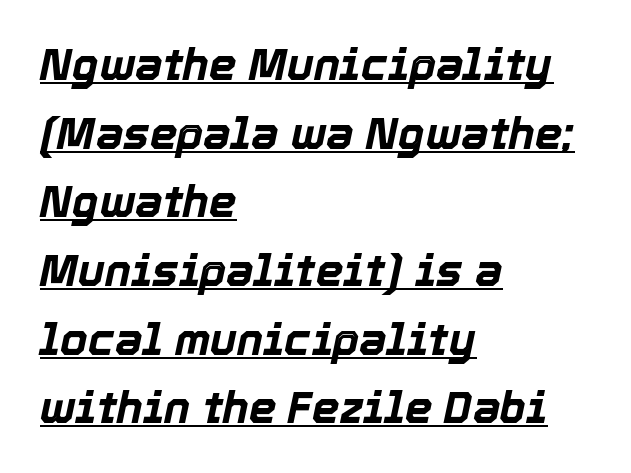
{"italic": "yes", "lean": "right", "slant_degrees": 12, "bold": "yes", "weight": "bold", "width": "normal", "x_height": "medium", "monospaced": "no", "underline": "yes", "align": "left", "line_spacing": "normal", "line_spacing_ratio": 1.56, "letter_spacing": "normal", "letter_spacing_em": 0.0, "glyph_px": 44}
